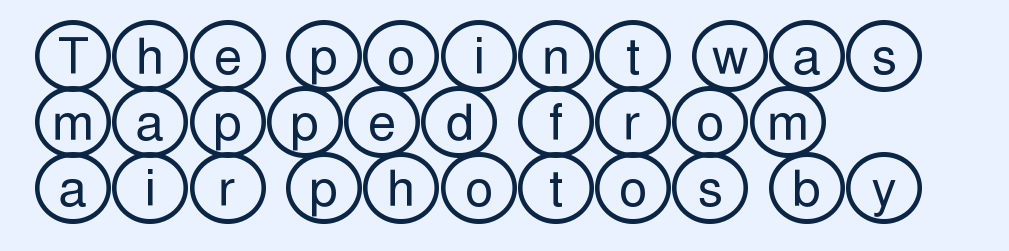
The image shows 50 px wide type, upright; set left-aligned, normal line spacing (1.32x), normal letter spacing, not underlined; a large x-height.
